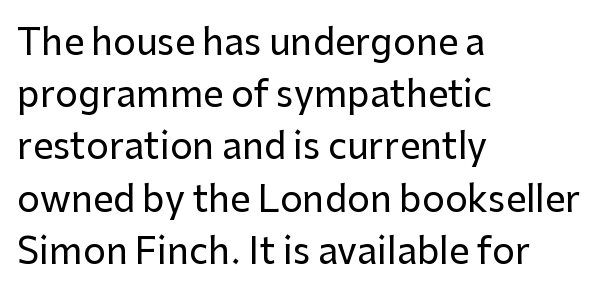
{"serif": "no", "italic": "no", "width": "normal", "stroke_contrast": "low", "x_height": "medium", "monospaced": "no", "underline": "no", "align": "left", "line_spacing": "normal", "line_spacing_ratio": 1.45, "letter_spacing": "normal", "letter_spacing_em": 0.0, "glyph_px": 36}
